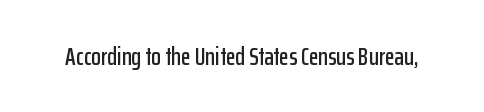
If you drew a line through each stem, it would be perfectly vertical. Characters follow at the spacing the type designer built in. The words here are not underlined.
